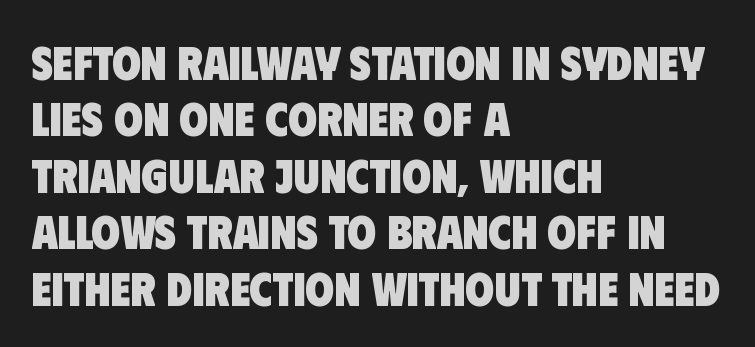
Q: Is the text bold? A: Yes.
Q: Is the typeface a serif or a sans-serif typeface? A: Sans-serif.
Q: Is the text underlined? A: No.
Q: How is the paragraph aligned? A: Left-aligned.
Q: Is the spacing between letters normal or unusually wide? A: Normal.
Q: Width (condensed, normal, or wide)? A: Condensed.
Q: Stroke contrast? A: Low.
Q: x-height? A: Large.
Q: Monospaced? A: No.
